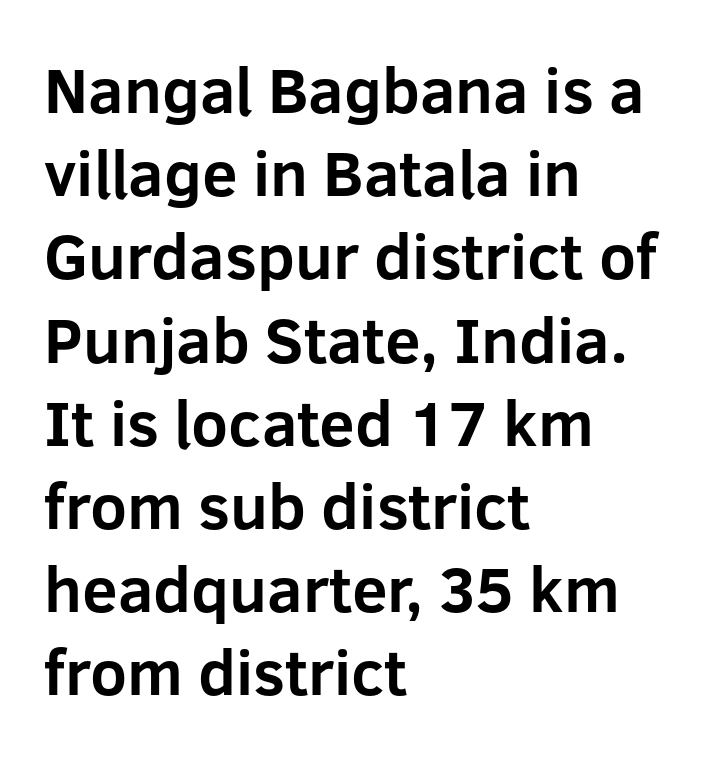
The image shows 64 px bold sans-serif type, upright; set left-aligned, normal line spacing (1.3x), normal letter spacing, not underlined; low stroke contrast and a medium x-height.
